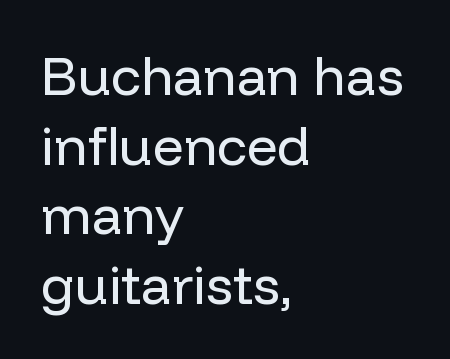
Q: Is the text bold? A: No.
Q: Is the text italic (slanted)? A: No, it is upright.
Q: Is the typeface a serif or a sans-serif typeface? A: Sans-serif.
Q: Is the text underlined? A: No.
Q: How is the paragraph aligned? A: Left-aligned.
Q: Is the spacing between letters normal or unusually wide? A: Normal.
Q: Is the spacing between lines tight, normal or loose? A: Normal.
Q: Width (condensed, normal, or wide)? A: Normal.
Q: Stroke contrast? A: Low.
Q: x-height? A: Medium.
Q: Monospaced? A: No.
